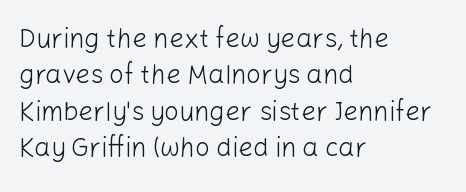
The image shows 26 px text type, upright; set left-aligned, normal line spacing (1.4x), normal letter spacing, not underlined.
